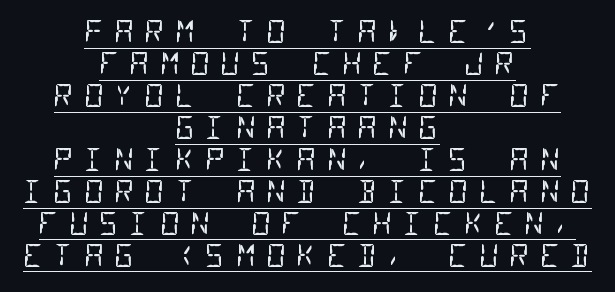
Q: Is the text bold? A: No.
Q: Is the typeface a serif or a sans-serif typeface? A: Sans-serif.
Q: Is the text underlined? A: Yes.
Q: How is the paragraph aligned? A: Centered.
Q: Is the spacing between letters normal or unusually wide? A: Unusually wide.
Q: Is the spacing between lines tight, normal or loose? A: Tight.
Q: Width (condensed, normal, or wide)? A: Condensed.
Q: Stroke contrast? A: Low.
Q: x-height? A: Large.
Q: Monospaced? A: Yes.
